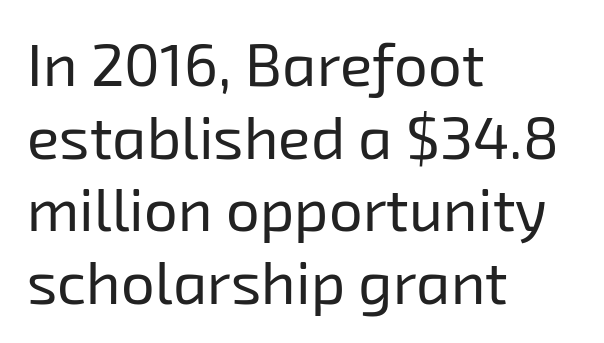
{"serif": "no", "bold": "no", "weight": "regular", "width": "normal", "stroke_contrast": "low", "x_height": "medium", "monospaced": "no", "underline": "no", "align": "left", "line_spacing_ratio": 1.21, "letter_spacing": "normal", "letter_spacing_em": 0.0, "glyph_px": 60}
